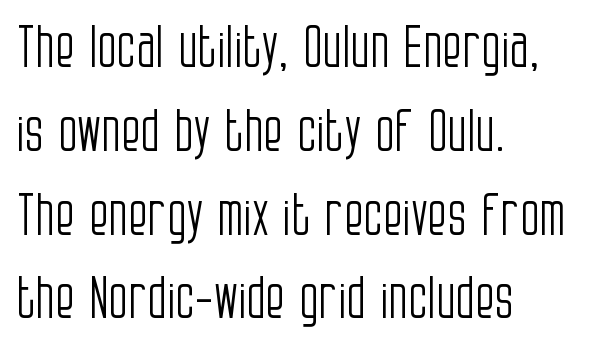
The image shows 57 px light, condensed sans-serif type, upright; set left-aligned, normal line spacing (1.47x), normal letter spacing, not underlined; low stroke contrast and a large x-height.
